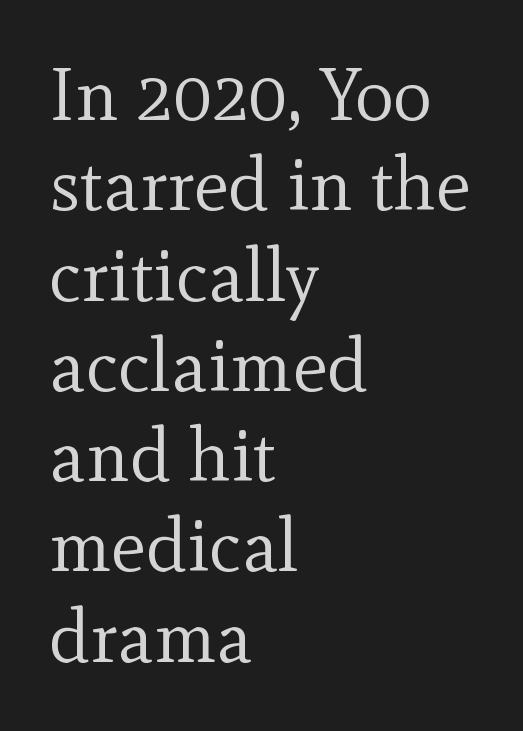
Q: Is the text bold? A: No.
Q: Is the text italic (slanted)? A: No, it is upright.
Q: Is the typeface a serif or a sans-serif typeface? A: Serif.
Q: Is the text underlined? A: No.
Q: How is the paragraph aligned? A: Left-aligned.
Q: Is the spacing between letters normal or unusually wide? A: Normal.
Q: Width (condensed, normal, or wide)? A: Normal.
Q: x-height? A: Small.
Q: Monospaced? A: No.
